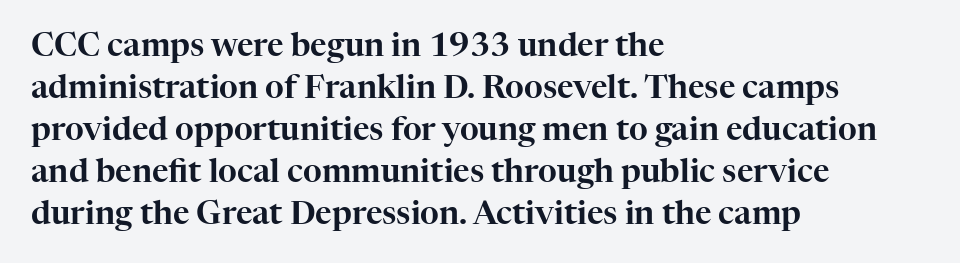
The image shows 32 px serif type, upright; set left-aligned, normal line spacing (1.31x), normal letter spacing, not underlined; high stroke contrast and a medium x-height.
